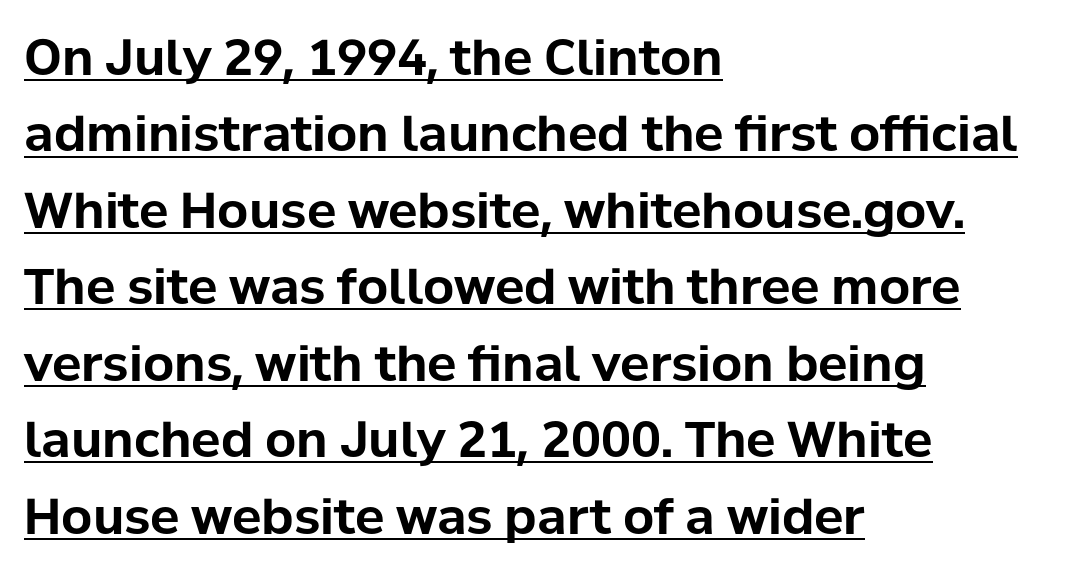
Q: Is the text bold? A: Yes.
Q: Is the text italic (slanted)? A: No, it is upright.
Q: Is the typeface a serif or a sans-serif typeface? A: Sans-serif.
Q: Is the text underlined? A: Yes.
Q: How is the paragraph aligned? A: Left-aligned.
Q: Is the spacing between letters normal or unusually wide? A: Normal.
Q: Is the spacing between lines tight, normal or loose? A: Normal.
Q: Width (condensed, normal, or wide)? A: Normal.
Q: Stroke contrast? A: Low.
Q: x-height? A: Medium.
Q: Monospaced? A: No.
